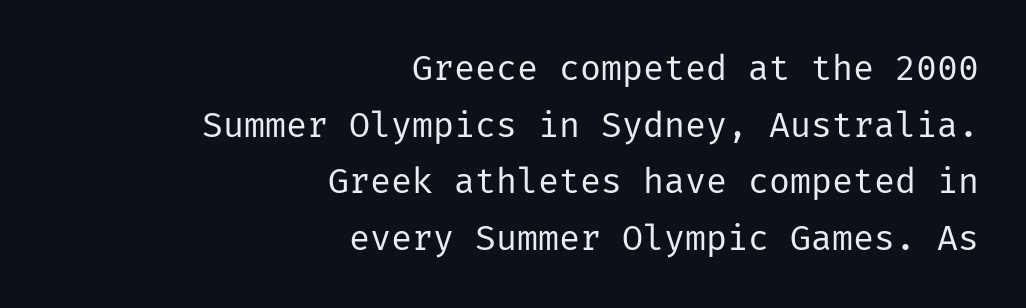
{"serif": "no", "italic": "no", "bold": "no", "weight": "regular", "width": "normal", "stroke_contrast": "low", "x_height": "medium", "underline": "no", "align": "right", "line_spacing": "normal", "line_spacing_ratio": 1.62, "letter_spacing": "normal", "letter_spacing_em": 0.0, "glyph_px": 35}
